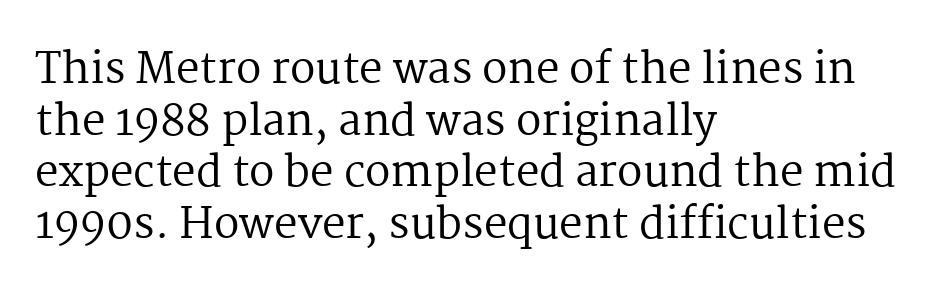
Q: Is the text bold? A: No.
Q: Is the text italic (slanted)? A: No, it is upright.
Q: Is the typeface a serif or a sans-serif typeface? A: Serif.
Q: Is the text underlined? A: No.
Q: How is the paragraph aligned? A: Left-aligned.
Q: Is the spacing between letters normal or unusually wide? A: Normal.
Q: Width (condensed, normal, or wide)? A: Normal.
Q: Stroke contrast? A: Medium.
Q: x-height? A: Medium.
Q: Monospaced? A: No.
